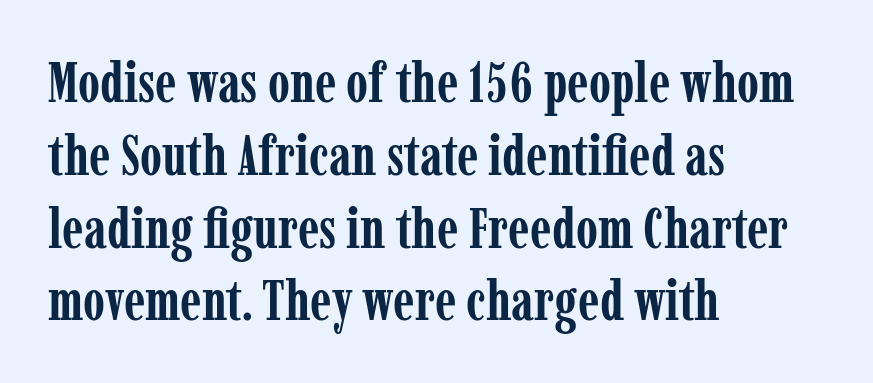
Q: Is the text bold? A: Yes.
Q: Is the text italic (slanted)? A: No, it is upright.
Q: Is the typeface a serif or a sans-serif typeface? A: Serif.
Q: Is the text underlined? A: No.
Q: How is the paragraph aligned? A: Left-aligned.
Q: Is the spacing between letters normal or unusually wide? A: Normal.
Q: Is the spacing between lines tight, normal or loose? A: Normal.
Q: Width (condensed, normal, or wide)? A: Condensed.
Q: Stroke contrast? A: Low.
Q: x-height? A: Medium.
Q: Monospaced? A: No.
